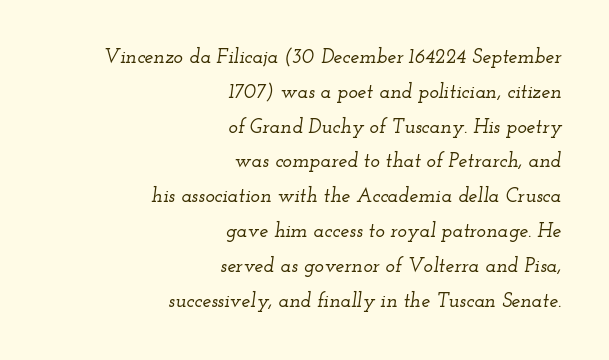
The image shows 20 px text type, italic (leaning right); set right-aligned, line spacing 1.74x, normal letter spacing, not underlined.
